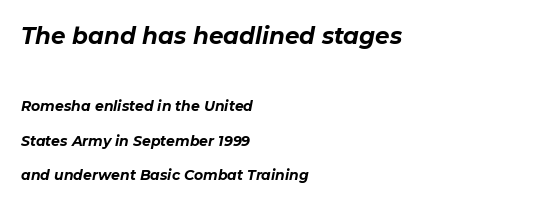
{"italic": "yes", "lean": "right", "slant_degrees": 11, "bold": "yes", "underline": "no", "align": "left", "line_spacing": "loose", "line_spacing_ratio": 2.49, "letter_spacing": "normal", "letter_spacing_em": 0.0, "larger_block": "first", "size_ratio": 1.64, "glyph_px": 23}
